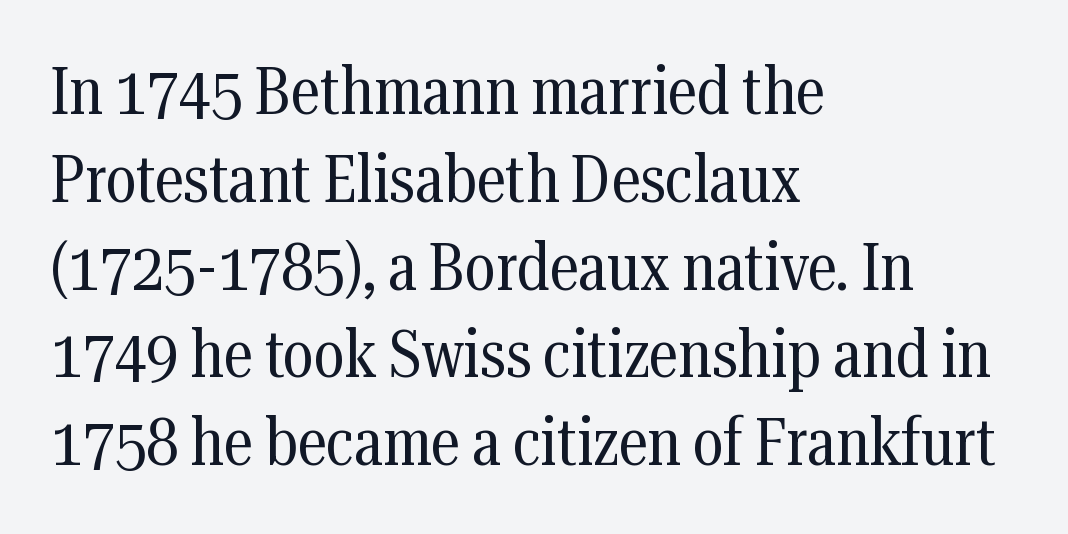
The image shows 67 px regular-weight, condensed serif type, upright; set left-aligned, normal line spacing (1.31x), normal letter spacing, not underlined; medium stroke contrast and a medium x-height.
